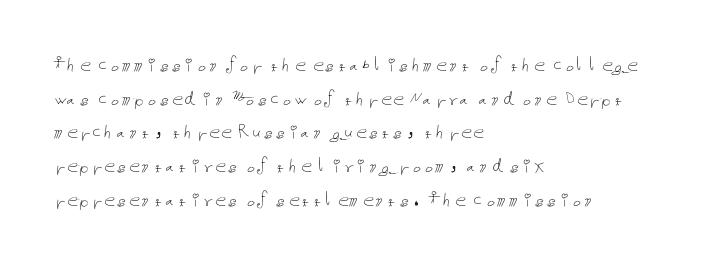
Unbolded letterforms with no extra heft. The letterforms sit shoulder to shoulder at normal distance. Line spacing here is normal. Glance below the letters and you will spot only blank space. Visually the block forms a straight wall on the left and a jagged coastline on the right.
